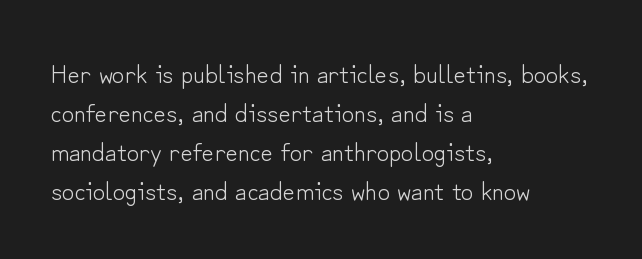
The image shows 27 px text type, upright; set left-aligned, normal line spacing (1.44x), normal letter spacing, not underlined.
